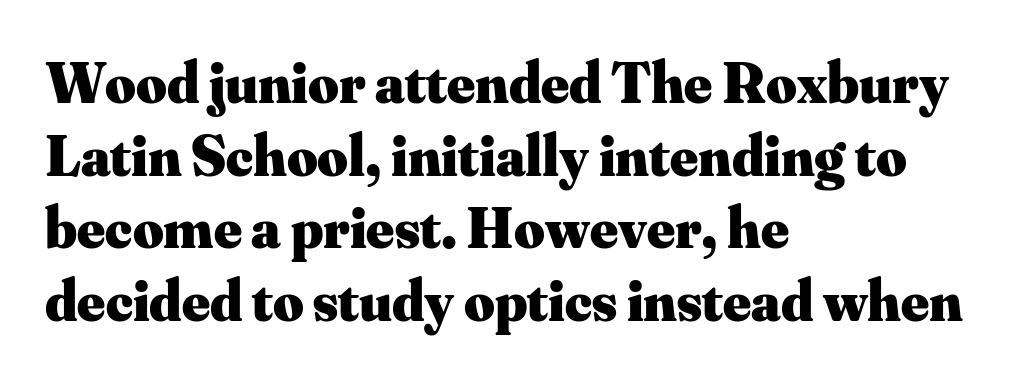
Q: Is the text bold? A: Yes.
Q: Is the text italic (slanted)? A: No, it is upright.
Q: Is the typeface a serif or a sans-serif typeface? A: Serif.
Q: Is the text underlined? A: No.
Q: How is the paragraph aligned? A: Left-aligned.
Q: Is the spacing between letters normal or unusually wide? A: Normal.
Q: Width (condensed, normal, or wide)? A: Normal.
Q: Stroke contrast? A: Medium.
Q: x-height? A: Small.
Q: Monospaced? A: No.
